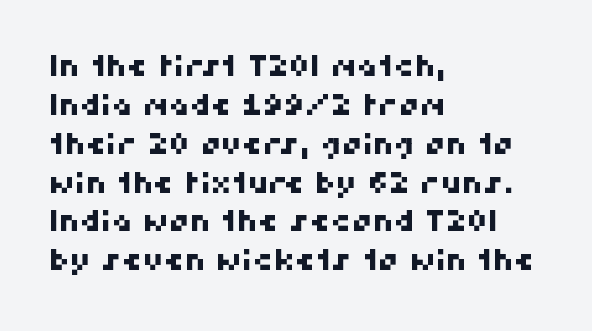
Q: Is the typeface a serif or a sans-serif typeface? A: Sans-serif.
Q: Is the text underlined? A: No.
Q: How is the paragraph aligned? A: Left-aligned.
Q: Is the spacing between letters normal or unusually wide? A: Normal.
Q: Is the spacing between lines tight, normal or loose? A: Normal.
Q: Width (condensed, normal, or wide)? A: Normal.
Q: Stroke contrast? A: High.
Q: x-height? A: Medium.
Q: Monospaced? A: No.
